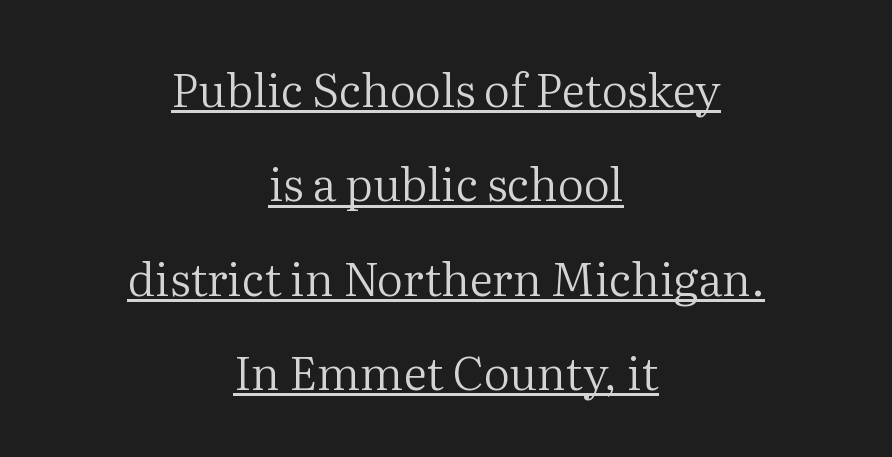
The image shows 46 px regular-weight serif type, upright; set centered, loose line spacing (2.05x), normal letter spacing, underlined; medium stroke contrast and a medium x-height.
